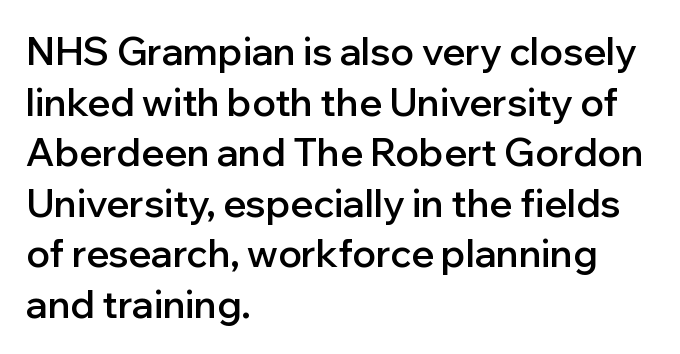
Q: Is the text bold? A: Semi-bold.
Q: Is the text italic (slanted)? A: No, it is upright.
Q: Is the typeface a serif or a sans-serif typeface? A: Sans-serif.
Q: Is the text underlined? A: No.
Q: How is the paragraph aligned? A: Left-aligned.
Q: Is the spacing between letters normal or unusually wide? A: Normal.
Q: Is the spacing between lines tight, normal or loose? A: Normal.
Q: Width (condensed, normal, or wide)? A: Normal.
Q: Stroke contrast? A: Low.
Q: x-height? A: Medium.
Q: Monospaced? A: No.
